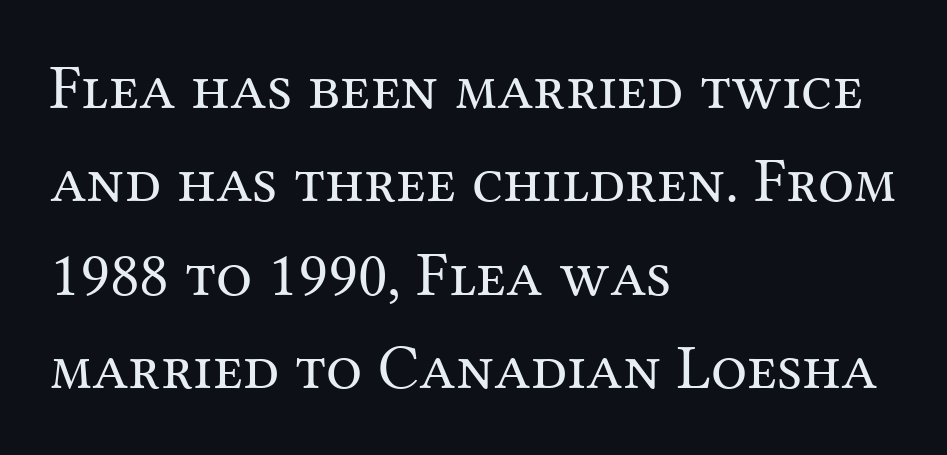
The image shows 64 px regular-weight serif type, upright; set left-aligned, normal line spacing (1.46x), normal letter spacing, not underlined; medium stroke contrast and a medium x-height.
